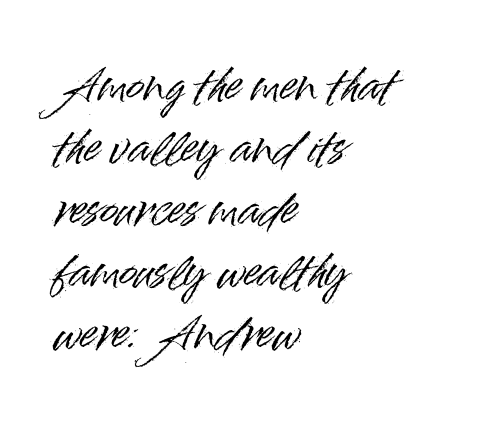
The image shows 43 px sans-serif type; set left-aligned, normal line spacing (1.44x), normal letter spacing, not underlined; high stroke contrast and a small x-height.
